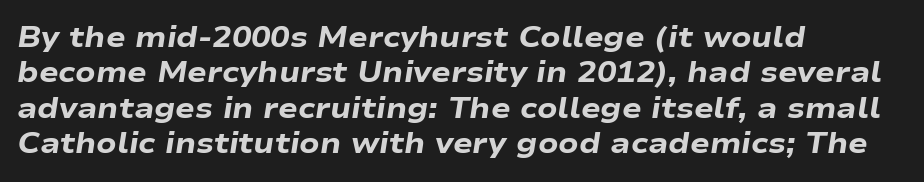
The image shows 29 px heavy, wide type, italic (leaning right); set left-aligned, line spacing 1.22x, normal letter spacing, not underlined; low stroke contrast and a medium x-height.
